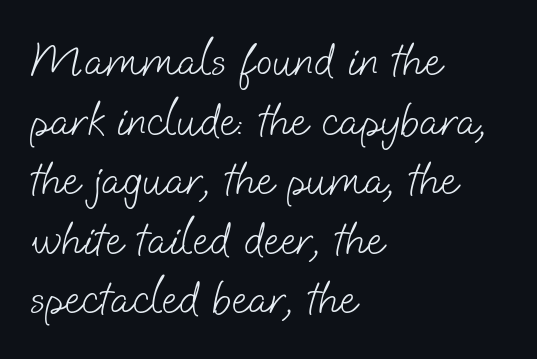
Q: Is the text bold? A: No.
Q: Is the typeface a serif or a sans-serif typeface? A: Sans-serif.
Q: Is the text underlined? A: No.
Q: How is the paragraph aligned? A: Left-aligned.
Q: Is the spacing between letters normal or unusually wide? A: Normal.
Q: Width (condensed, normal, or wide)? A: Normal.
Q: Stroke contrast? A: Low.
Q: x-height? A: Small.
Q: Monospaced? A: No.
